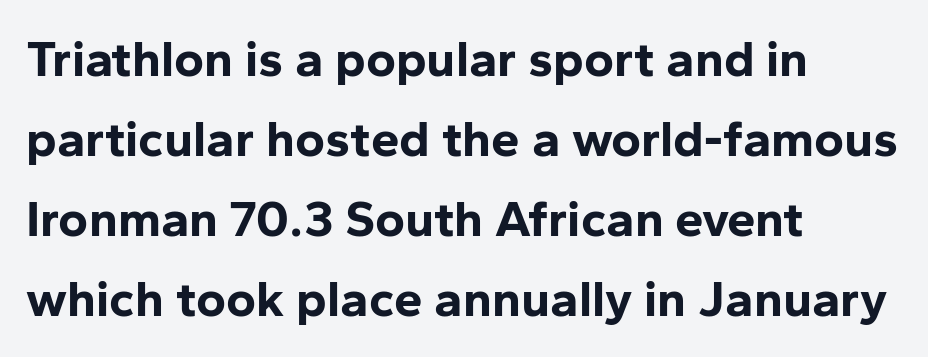
Visually the block forms a straight wall on the left and a jagged coastline on the right. Plain, unruled lines of type. These lines are rendered in a variable-pitch font. The gaps between neighbouring characters are ordinary and unremarkable. Horizontal bands of white between lines are of average thickness.
